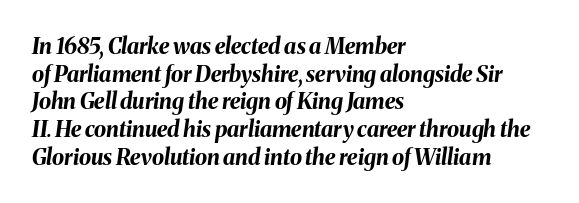
The image shows 22 px bold type, italic (leaning right); set left-aligned, normal line spacing (1.26x), normal letter spacing, not underlined.
